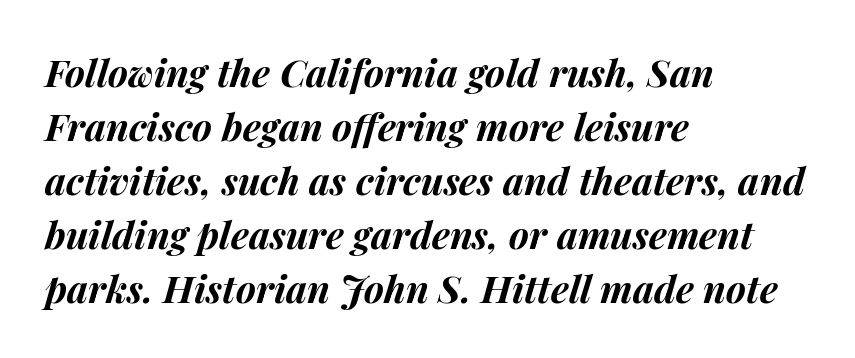
The image shows 38 px bold type, italic (leaning right); set left-aligned, normal line spacing (1.42x), normal letter spacing, not underlined; medium stroke contrast and a medium x-height.
